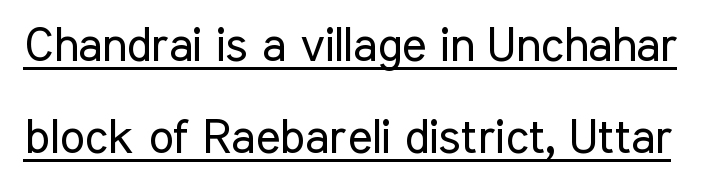
Q: Is the text bold? A: No.
Q: Is the text italic (slanted)? A: No, it is upright.
Q: Is the typeface a serif or a sans-serif typeface? A: Sans-serif.
Q: Is the text underlined? A: Yes.
Q: Is the spacing between letters normal or unusually wide? A: Normal.
Q: Is the spacing between lines tight, normal or loose? A: Loose.
Q: Width (condensed, normal, or wide)? A: Condensed.
Q: Stroke contrast? A: Low.
Q: x-height? A: Medium.
Q: Monospaced? A: No.
